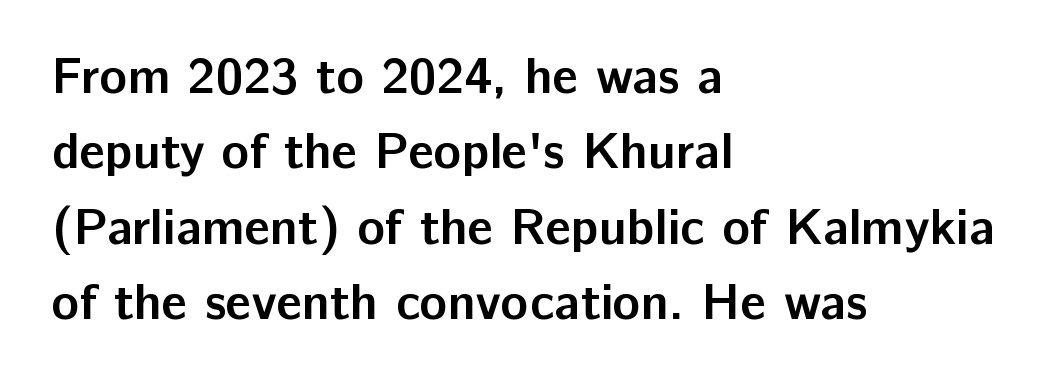
This is the regular roman posture of the typeface. Students, observe: this is what conventionally led text looks like. On the weight axis this lands at bold, roughly 700. The passage is arranged the way most books set body copy — flush left. Proportional: the letters do not fall into vertical columns.
